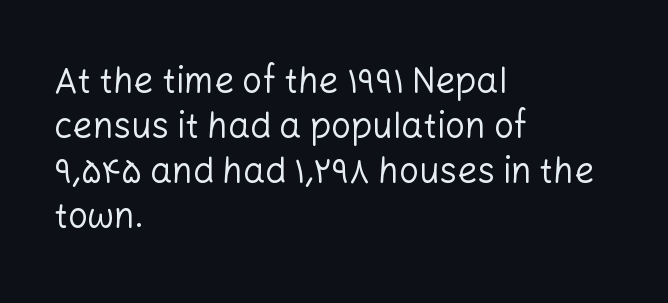
The image shows 35 px regular-weight sans-serif type, upright; set left-aligned, normal line spacing (1.29x), normal letter spacing, not underlined; low stroke contrast and a medium x-height.
